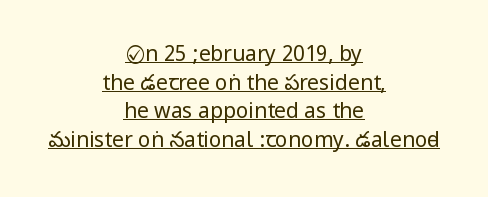
{"italic": "no", "bold": "no", "underline": "yes", "align": "center", "line_spacing": "normal", "line_spacing_ratio": 1.36, "letter_spacing": "normal", "letter_spacing_em": 0.0, "glyph_px": 21}
